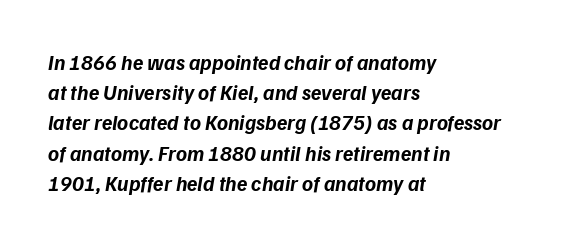
Q: Is the text bold? A: Yes.
Q: Is the text italic (slanted)? A: Yes, it leans right by about 9 degrees.
Q: Is the text underlined? A: No.
Q: How is the paragraph aligned? A: Left-aligned.
Q: Is the spacing between letters normal or unusually wide? A: Normal.
Q: Is the spacing between lines tight, normal or loose? A: Normal.
